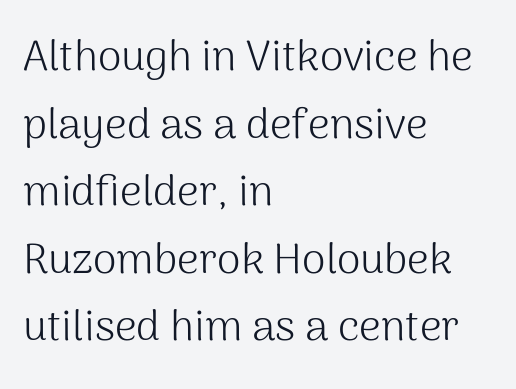
{"serif": "no", "italic": "no", "bold": "no", "weight": "light", "width": "normal", "stroke_contrast": "medium", "x_height": "medium", "monospaced": "no", "underline": "no", "align": "left", "line_spacing": "normal", "line_spacing_ratio": 1.57, "letter_spacing": "normal", "letter_spacing_em": 0.0, "glyph_px": 43}
